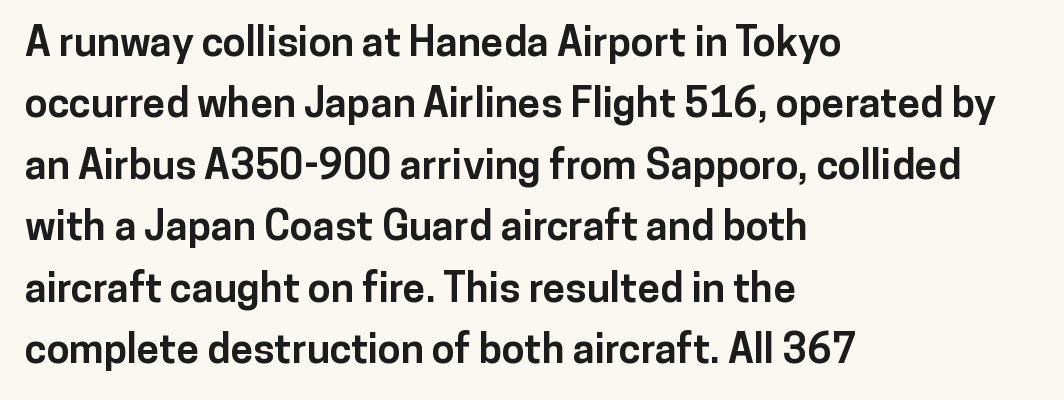
Q: Is the text bold? A: Yes.
Q: Is the text italic (slanted)? A: No, it is upright.
Q: Is the typeface a serif or a sans-serif typeface? A: Sans-serif.
Q: Is the text underlined? A: No.
Q: How is the paragraph aligned? A: Left-aligned.
Q: Is the spacing between letters normal or unusually wide? A: Normal.
Q: Is the spacing between lines tight, normal or loose? A: Normal.
Q: Width (condensed, normal, or wide)? A: Normal.
Q: Stroke contrast? A: Low.
Q: x-height? A: Medium.
Q: Monospaced? A: No.
